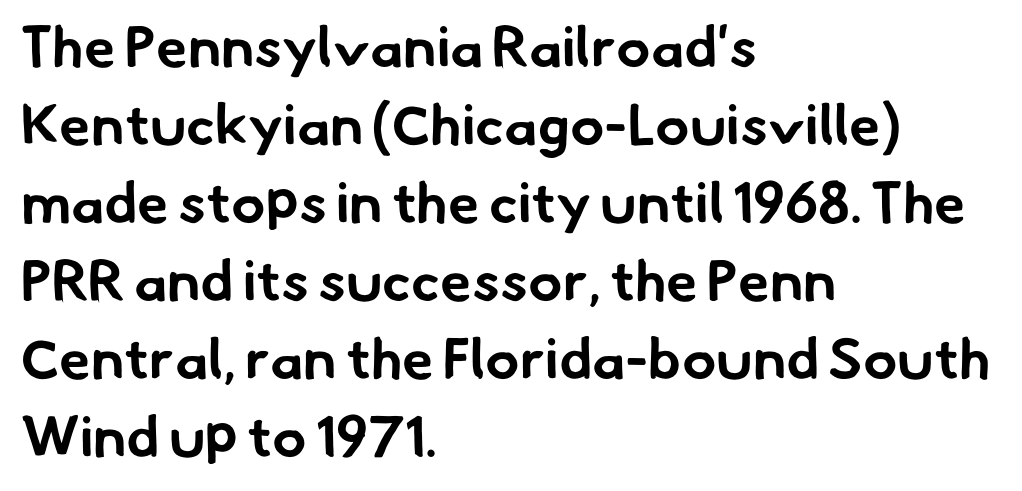
How are the letters spaced? Ordinarily, with no added tracking. Leftover space on each line is placed entirely after the last word. The baseline area is clear. Does the weight exceed regular? Yes, all the way to bold.
